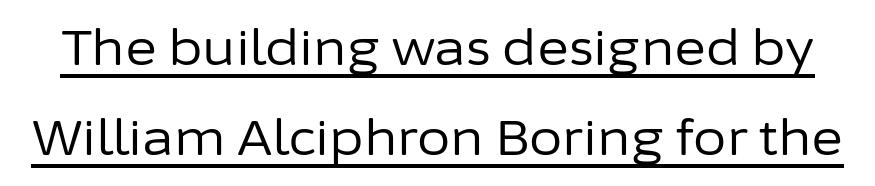
Q: Is the text bold? A: No.
Q: Is the text italic (slanted)? A: No, it is upright.
Q: Is the typeface a serif or a sans-serif typeface? A: Sans-serif.
Q: Is the text underlined? A: Yes.
Q: Is the spacing between letters normal or unusually wide? A: Normal.
Q: Width (condensed, normal, or wide)? A: Normal.
Q: Stroke contrast? A: Low.
Q: x-height? A: Medium.
Q: Monospaced? A: No.
